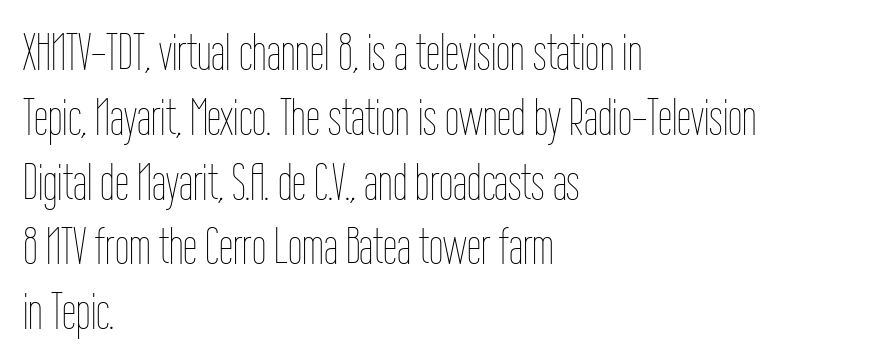
Q: Is the text bold? A: No.
Q: Is the text italic (slanted)? A: No, it is upright.
Q: Is the text underlined? A: No.
Q: How is the paragraph aligned? A: Left-aligned.
Q: Is the spacing between letters normal or unusually wide? A: Normal.
Q: Is the spacing between lines tight, normal or loose? A: Normal.
Q: Width (condensed, normal, or wide)? A: Condensed.
Q: Stroke contrast? A: Low.
Q: x-height? A: Medium.
Q: Monospaced? A: No.
